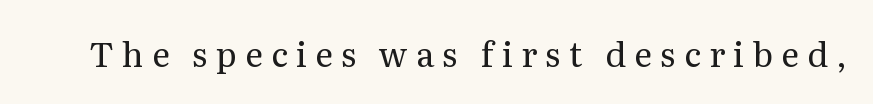
Upright lettering throughout. This is serif lettering, the kind often seen in printed books. Between one letter and the next there's a generous, obvious gap. The glyphs are unaccompanied by any horizontal stroke below them. This sample has the flowing, uneven cadence of proportional lettering. Stem width sits at or under what a default text font uses.
